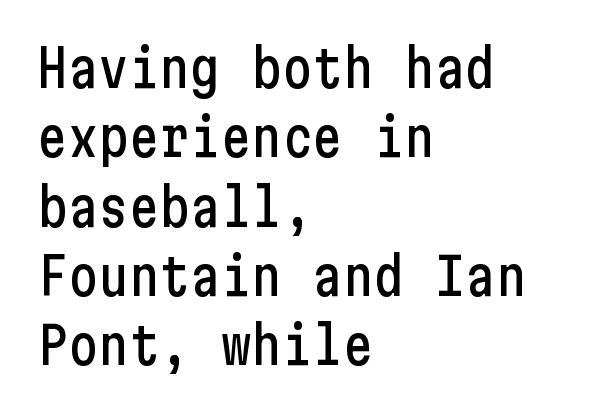
{"serif": "no", "italic": "no", "width": "condensed", "stroke_contrast": "low", "x_height": "medium", "underline": "no", "align": "left", "line_spacing": "normal", "line_spacing_ratio": 1.36, "letter_spacing": "normal", "letter_spacing_em": 0.0, "glyph_px": 51}
